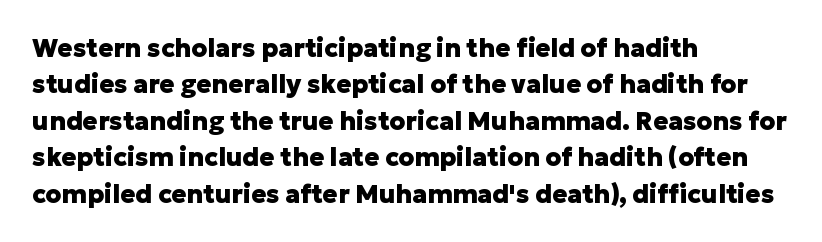
The letters are bold, with thick, heavy strokes. If you measured baseline to baseline, you'd find a middling distance. Posture: straight, roman, zero tilt. No word sits above an underline.
